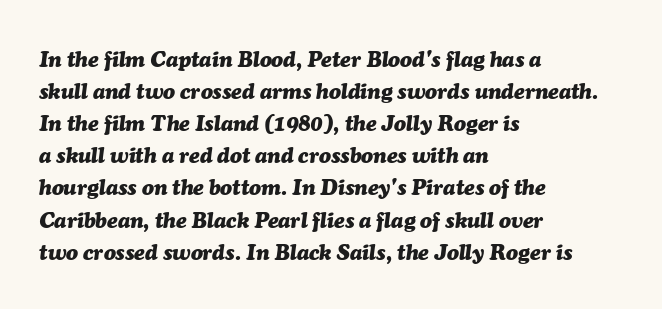
{"italic": "yes", "lean": "right", "slant_degrees": 7, "bold": "yes", "underline": "no", "align": "left", "line_spacing": "normal", "line_spacing_ratio": 1.46, "letter_spacing": "normal", "letter_spacing_em": 0.0, "glyph_px": 22}
